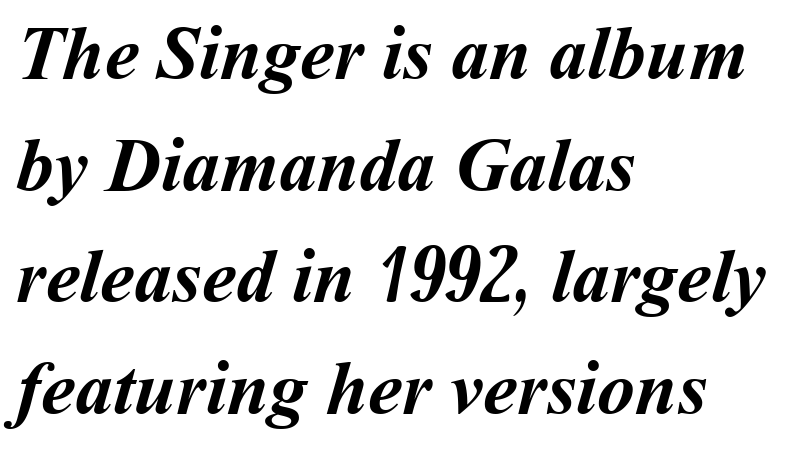
The image shows 76 px semibold type; set left-aligned, normal line spacing (1.47x), normal letter spacing, not underlined; medium stroke contrast and a medium x-height.
